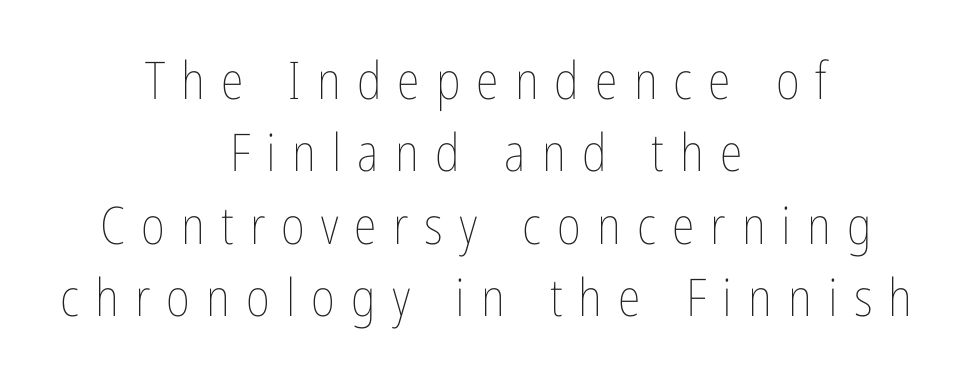
Q: Is the text bold? A: No.
Q: Is the text italic (slanted)? A: No, it is upright.
Q: Is the text underlined? A: No.
Q: How is the paragraph aligned? A: Centered.
Q: Is the spacing between letters normal or unusually wide? A: Unusually wide.
Q: Is the spacing between lines tight, normal or loose? A: Normal.
Q: Width (condensed, normal, or wide)? A: Condensed.
Q: Stroke contrast? A: Low.
Q: x-height? A: Medium.
Q: Monospaced? A: No.
